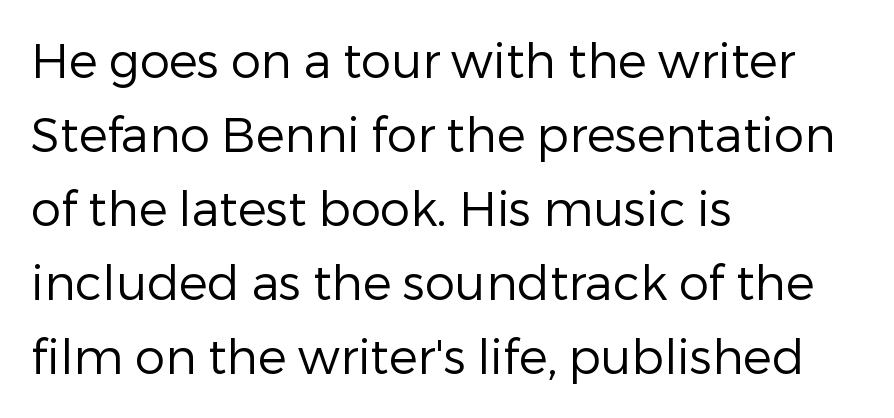
Q: Is the text bold? A: No.
Q: Is the text italic (slanted)? A: No, it is upright.
Q: Is the typeface a serif or a sans-serif typeface? A: Sans-serif.
Q: Is the text underlined? A: No.
Q: How is the paragraph aligned? A: Left-aligned.
Q: Is the spacing between letters normal or unusually wide? A: Normal.
Q: Is the spacing between lines tight, normal or loose? A: Normal.
Q: Width (condensed, normal, or wide)? A: Normal.
Q: Stroke contrast? A: Low.
Q: x-height? A: Medium.
Q: Monospaced? A: No.
